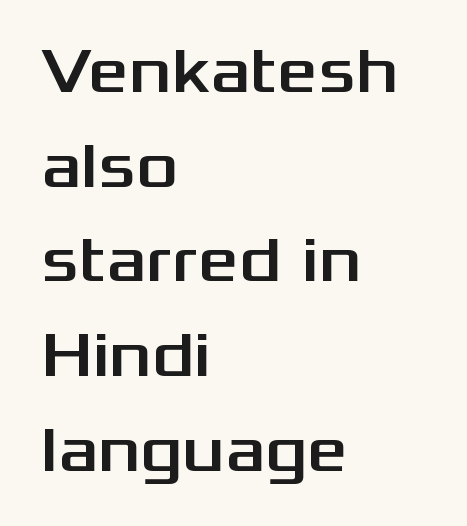
Q: Is the text italic (slanted)? A: No, it is upright.
Q: Is the typeface a serif or a sans-serif typeface? A: Sans-serif.
Q: Is the text underlined? A: No.
Q: How is the paragraph aligned? A: Left-aligned.
Q: Is the spacing between letters normal or unusually wide? A: Normal.
Q: Is the spacing between lines tight, normal or loose? A: Normal.
Q: Width (condensed, normal, or wide)? A: Wide.
Q: Stroke contrast? A: Medium.
Q: x-height? A: Medium.
Q: Monospaced? A: No.
